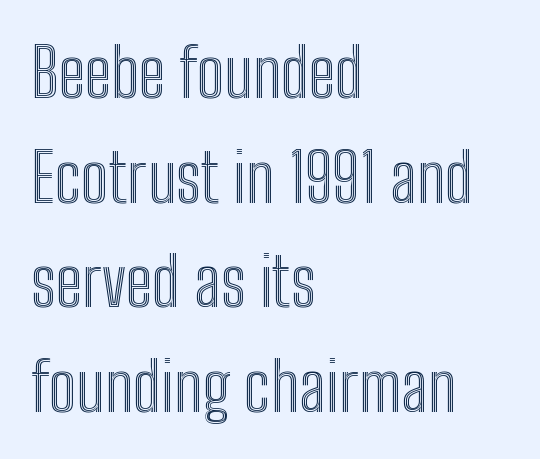
It's the straight-up-and-down kind of type. Leftover space on each line is placed entirely after the last word. Note the varied advance widths — an 'i' is clearly narrower than an 'm'. The area under the type is left untouched.
